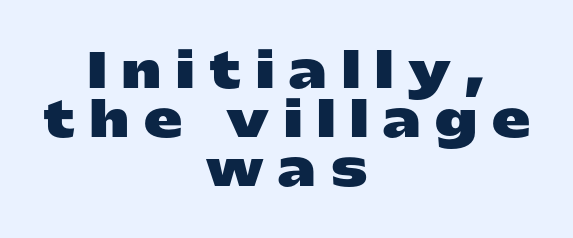
{"serif": "no", "italic": "no", "bold": "yes", "weight": "heavy", "width": "wide", "stroke_contrast": "low", "x_height": "medium", "monospaced": "no", "underline": "no", "align": "center", "line_spacing": "tight", "line_spacing_ratio": 1.02, "letter_spacing": "wide", "letter_spacing_em": 0.31, "glyph_px": 48}
